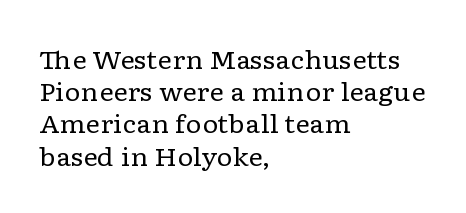
The image shows 25 px text type, upright; set left-aligned, normal line spacing (1.29x), normal letter spacing, not underlined.
